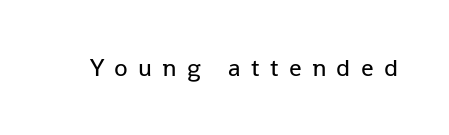
The typeface has the unassuming heft of standard copy or less. Glance below the letters and you will spot only blank space. Look at the tracking — it's clearly loosened, letters drifting apart. Posture: upright roman.
